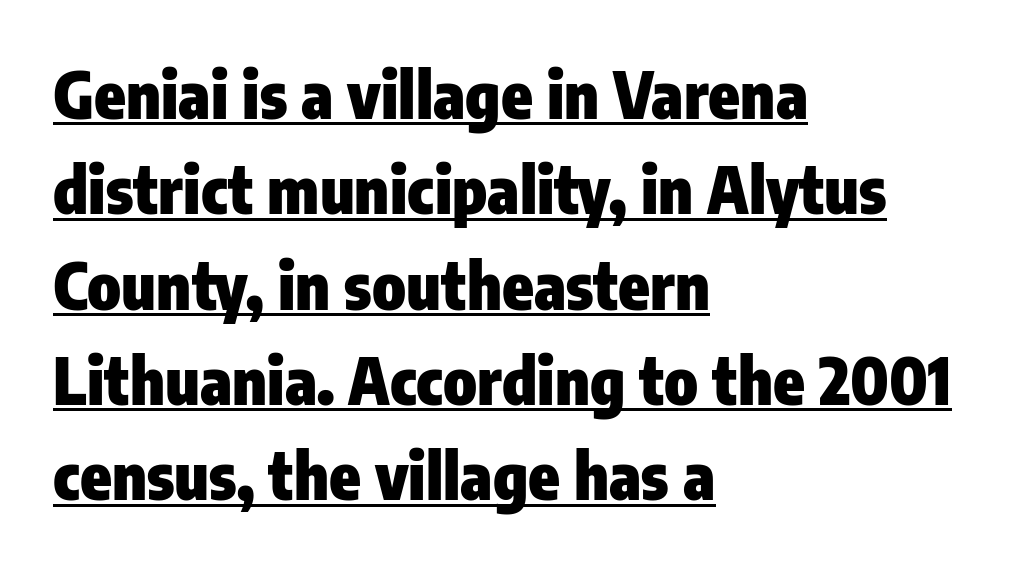
Q: Is the text bold? A: Yes.
Q: Is the text italic (slanted)? A: No, it is upright.
Q: Is the typeface a serif or a sans-serif typeface? A: Sans-serif.
Q: Is the text underlined? A: Yes.
Q: How is the paragraph aligned? A: Left-aligned.
Q: Is the spacing between letters normal or unusually wide? A: Normal.
Q: Is the spacing between lines tight, normal or loose? A: Normal.
Q: Width (condensed, normal, or wide)? A: Condensed.
Q: Stroke contrast? A: Low.
Q: x-height? A: Medium.
Q: Monospaced? A: No.
